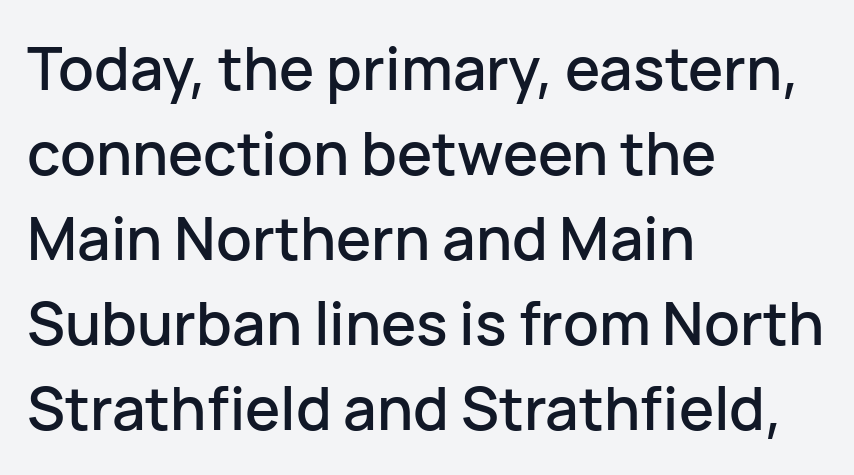
The image shows 59 px sans-serif type, upright; set left-aligned, normal line spacing (1.44x), normal letter spacing, not underlined; low stroke contrast and a medium x-height.
